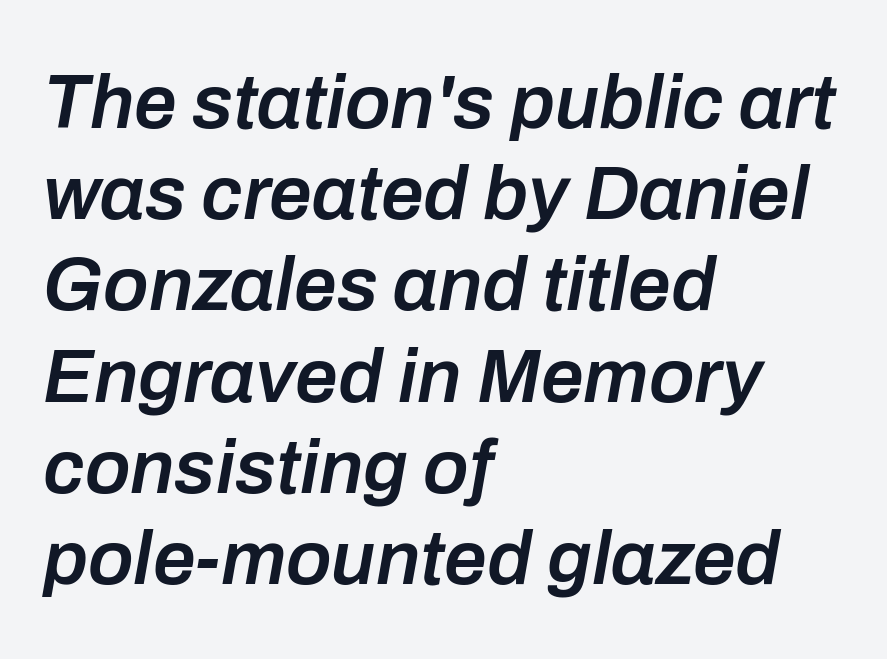
The image shows 76 px semibold type, italic (leaning right); set left-aligned, line spacing 1.2x, normal letter spacing, not underlined; low stroke contrast and a medium x-height.
